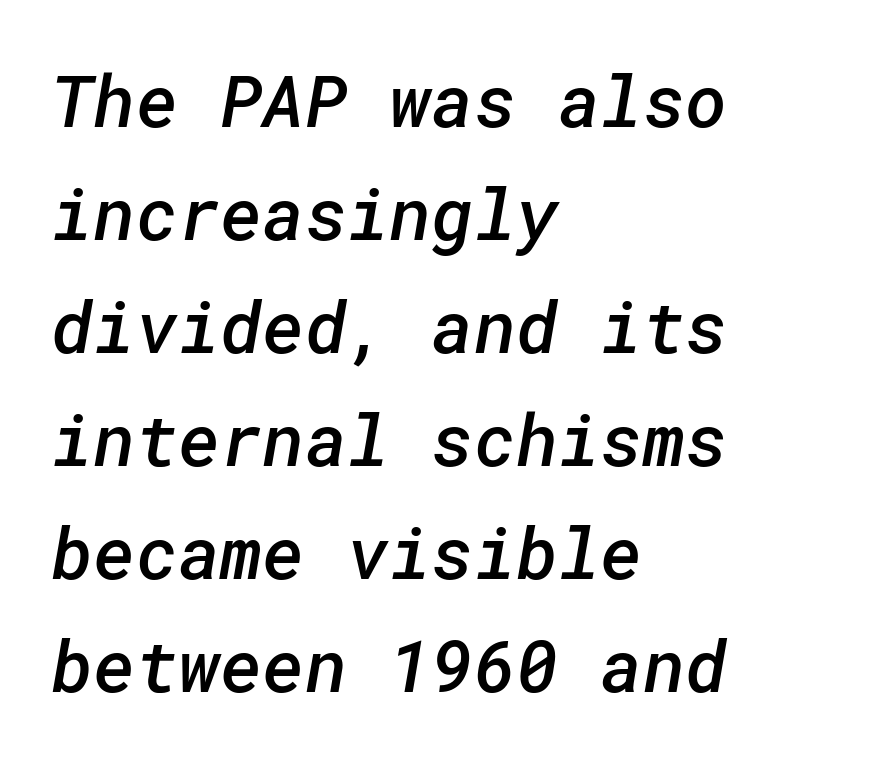
Q: Is the text bold? A: Semi-bold.
Q: Is the typeface a serif or a sans-serif typeface? A: Sans-serif.
Q: Is the text underlined? A: No.
Q: How is the paragraph aligned? A: Left-aligned.
Q: Is the spacing between letters normal or unusually wide? A: Normal.
Q: Is the spacing between lines tight, normal or loose? A: Normal.
Q: Width (condensed, normal, or wide)? A: Normal.
Q: Stroke contrast? A: Low.
Q: x-height? A: Medium.
